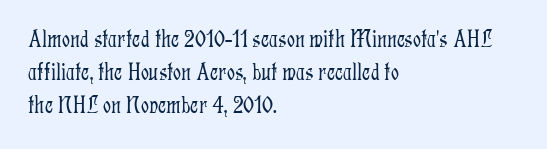
The image shows 25 px text type, upright; set left-aligned, normal line spacing (1.33x), normal letter spacing, not underlined.
